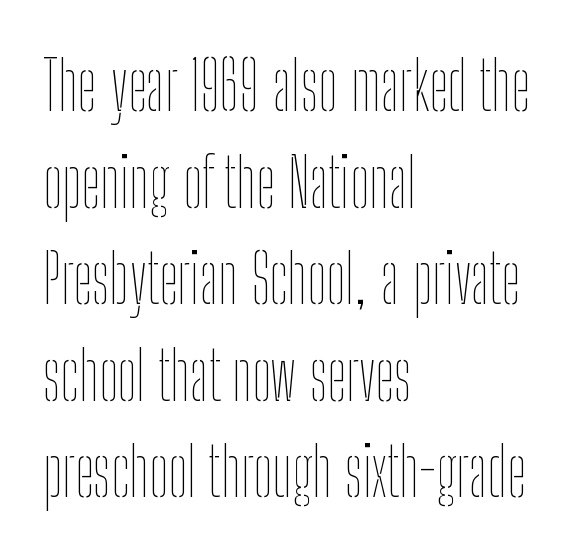
The image shows 68 px thin, condensed type, upright; set left-aligned, normal line spacing (1.42x), normal letter spacing, not underlined; low stroke contrast and a medium x-height.
